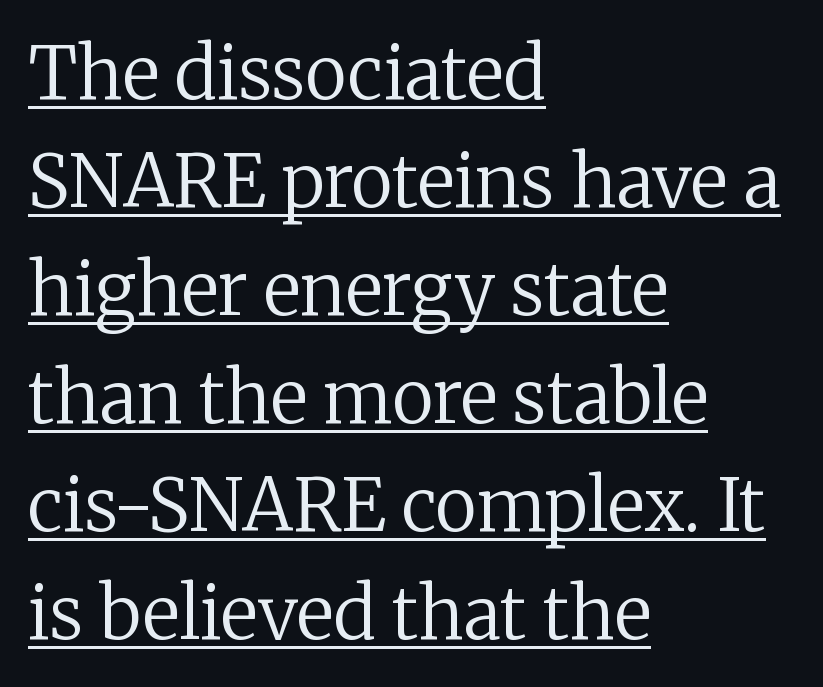
Q: Is the text bold? A: No.
Q: Is the text italic (slanted)? A: No, it is upright.
Q: Is the typeface a serif or a sans-serif typeface? A: Serif.
Q: Is the text underlined? A: Yes.
Q: How is the paragraph aligned? A: Left-aligned.
Q: Is the spacing between letters normal or unusually wide? A: Normal.
Q: Is the spacing between lines tight, normal or loose? A: Normal.
Q: Width (condensed, normal, or wide)? A: Normal.
Q: Stroke contrast? A: Low.
Q: x-height? A: Medium.
Q: Monospaced? A: No.
